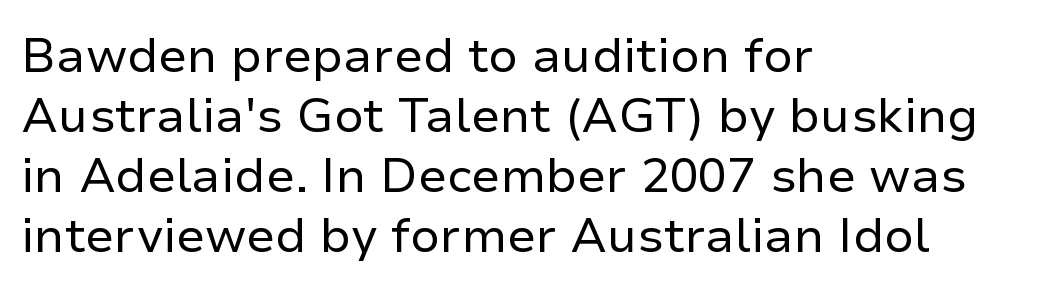
Proportional: the letters do not fall into vertical columns. This sample uses plain, unmodified letter spacing. The block of text has a typical density, with ordinary space between rows. This is sans-serif lettering, the kind often seen on screens and signage. Is there any slant? The stems are plumb. Lines of text with bare space underneath.
